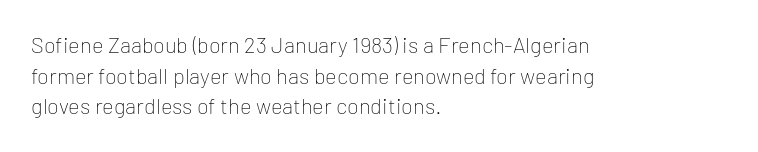
Q: Is the text bold? A: No.
Q: Is the text italic (slanted)? A: No, it is upright.
Q: Is the text underlined? A: No.
Q: How is the paragraph aligned? A: Left-aligned.
Q: Is the spacing between letters normal or unusually wide? A: Normal.
Q: Is the spacing between lines tight, normal or loose? A: Normal.
